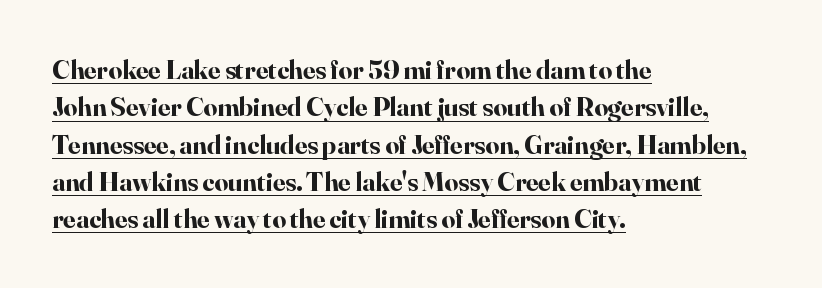
The image shows 27 px bold type, upright; set left-aligned, normal line spacing (1.38x), normal letter spacing, underlined.
